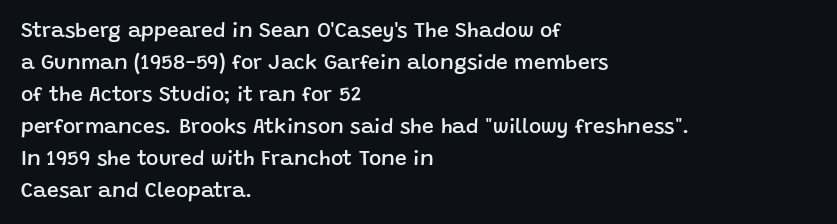
The image shows 21 px text type, upright; set left-aligned, normal line spacing (1.52x), normal letter spacing, not underlined.
